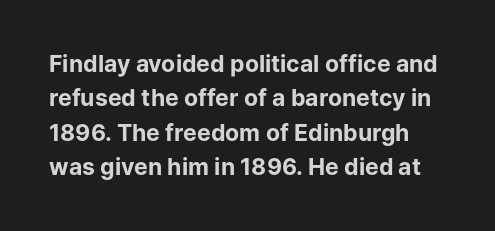
The image shows 23 px bold type, upright; set normal line spacing (1.5x), normal letter spacing, not underlined.
